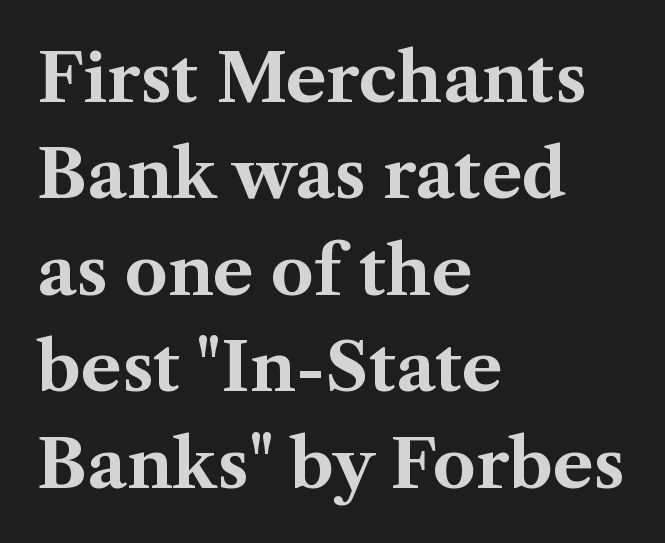
{"serif": "yes", "italic": "no", "bold": "yes", "weight": "bold", "width": "normal", "stroke_contrast": "medium", "x_height": "medium", "monospaced": "no", "underline": "no", "align": "left", "line_spacing": "normal", "line_spacing_ratio": 1.44, "letter_spacing": "normal", "letter_spacing_em": 0.0, "glyph_px": 67}
